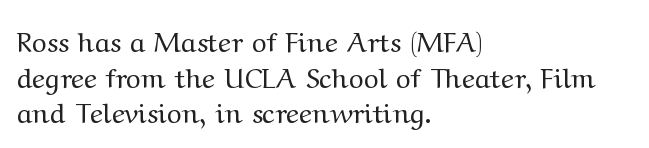
{"serif": "yes", "italic": "no", "bold": "no", "weight": "regular", "width": "wide", "stroke_contrast": "medium", "x_height": "medium", "monospaced": "no", "underline": "no", "align": "left", "line_spacing": "normal", "line_spacing_ratio": 1.27, "letter_spacing": "normal", "letter_spacing_em": 0.0, "glyph_px": 28}
